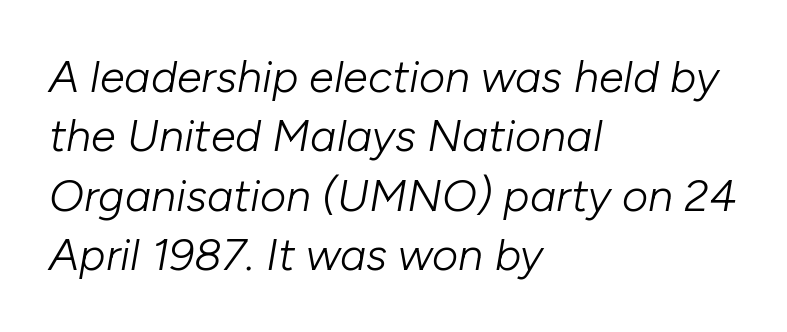
{"italic": "yes", "lean": "right", "slant_degrees": 10, "bold": "no", "weight": "light", "width": "normal", "stroke_contrast": "low", "x_height": "medium", "monospaced": "no", "underline": "no", "align": "left", "line_spacing": "normal", "line_spacing_ratio": 1.32, "letter_spacing": "normal", "letter_spacing_em": 0.0, "glyph_px": 45}
